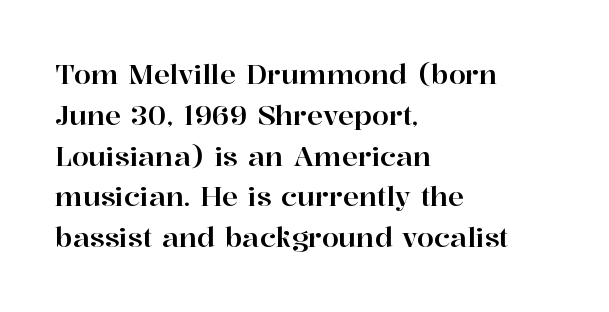
{"italic": "no", "underline": "no", "align": "left", "line_spacing": "normal", "line_spacing_ratio": 1.51, "letter_spacing": "normal", "letter_spacing_em": 0.0, "glyph_px": 27}
